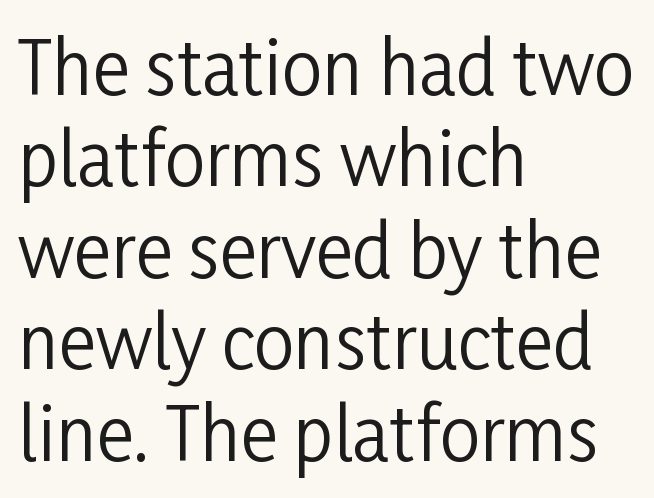
Q: Is the text bold? A: No.
Q: Is the text italic (slanted)? A: No, it is upright.
Q: Is the typeface a serif or a sans-serif typeface? A: Sans-serif.
Q: Is the text underlined? A: No.
Q: How is the paragraph aligned? A: Left-aligned.
Q: Is the spacing between letters normal or unusually wide? A: Normal.
Q: Is the spacing between lines tight, normal or loose? A: Normal.
Q: Width (condensed, normal, or wide)? A: Condensed.
Q: Stroke contrast? A: Low.
Q: x-height? A: Medium.
Q: Monospaced? A: No.
